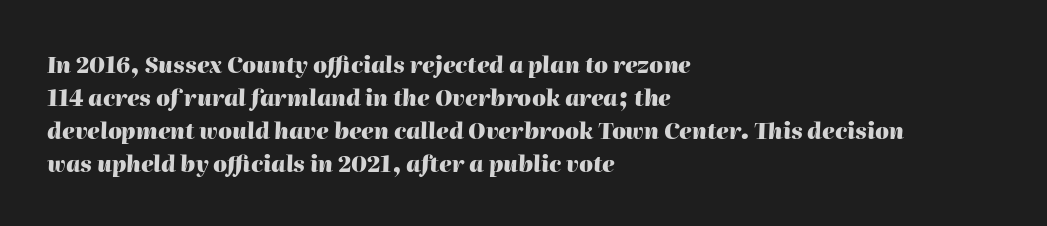
{"italic": "yes", "lean": "right", "slant_degrees": 2, "bold": "yes", "underline": "no", "align": "left", "line_spacing": "normal", "line_spacing_ratio": 1.5, "letter_spacing": "normal", "letter_spacing_em": 0.0, "glyph_px": 22}
